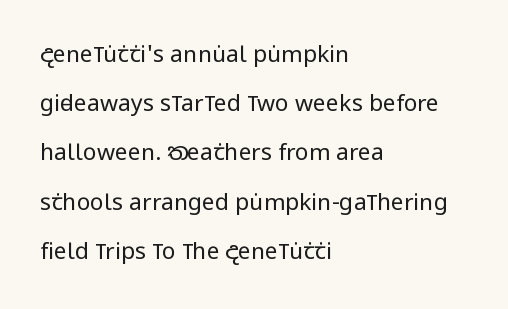
{"italic": "no", "bold": "no", "underline": "no", "align": "left", "line_spacing": "loose", "line_spacing_ratio": 2.14, "letter_spacing": "normal", "letter_spacing_em": 0.0, "glyph_px": 23}
